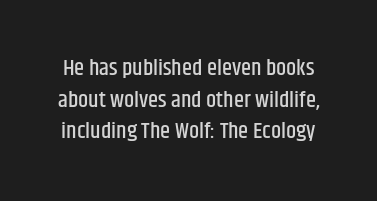
{"italic": "no", "underline": "no", "line_spacing": "normal", "line_spacing_ratio": 1.37, "letter_spacing": "normal", "letter_spacing_em": 0.0, "glyph_px": 23}
